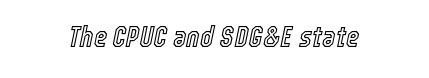
{"italic": "yes", "lean": "right", "slant_degrees": 12, "width": "condensed", "x_height": "medium", "monospaced": "no", "underline": "no", "letter_spacing": "normal", "letter_spacing_em": 0.0, "glyph_px": 29}
